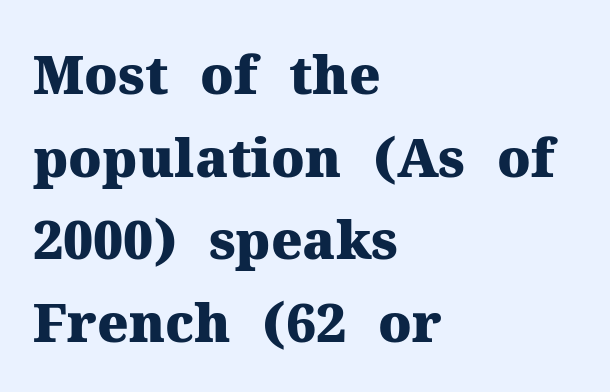
Q: Is the text bold? A: Yes.
Q: Is the text italic (slanted)? A: No, it is upright.
Q: Is the typeface a serif or a sans-serif typeface? A: Serif.
Q: Is the text underlined? A: No.
Q: How is the paragraph aligned? A: Left-aligned.
Q: Is the spacing between letters normal or unusually wide? A: Normal.
Q: Is the spacing between lines tight, normal or loose? A: Normal.
Q: Width (condensed, normal, or wide)? A: Normal.
Q: Stroke contrast? A: Medium.
Q: x-height? A: Medium.
Q: Monospaced? A: No.
